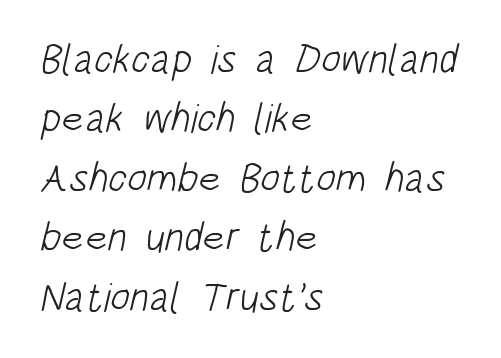
Observe the absence of serifs on each vertical stroke in this sample. You could call the tracking neutral — neither tight nor loose. Nobody drew a line under any word here. Proportional: the letters do not fall into vertical columns. The passage is arranged the way most books set body copy — flush left. Leading matches the norm, producing a regular column.
